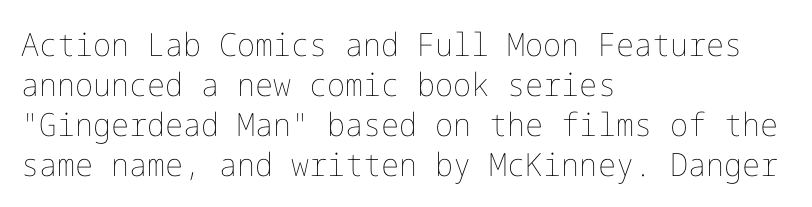
Q: Is the text bold? A: No.
Q: Is the text italic (slanted)? A: No, it is upright.
Q: Is the text underlined? A: No.
Q: How is the paragraph aligned? A: Left-aligned.
Q: Is the spacing between letters normal or unusually wide? A: Normal.
Q: Is the spacing between lines tight, normal or loose? A: Normal.
Q: Width (condensed, normal, or wide)? A: Normal.
Q: Stroke contrast? A: Low.
Q: x-height? A: Medium.
